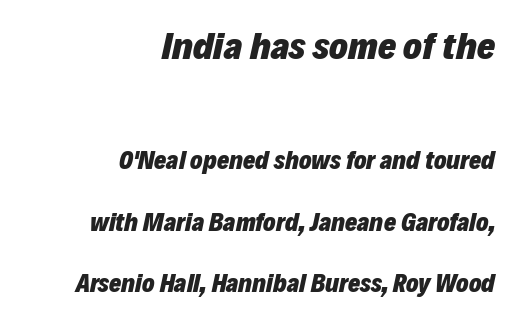
Q: Is the text bold? A: Yes.
Q: Is the text italic (slanted)? A: Yes, it leans right by about 12 degrees.
Q: Is the text underlined? A: No.
Q: How is the paragraph aligned? A: Right-aligned.
Q: Is the spacing between letters normal or unusually wide? A: Normal.
Q: Is the spacing between lines tight, normal or loose? A: Loose.
Q: Which block of text is set in a larger size, the first (top) or the second (bottom)? A: The first (top) one.
Q: Width (condensed, normal, or wide)? A: Normal.
Q: Stroke contrast? A: Low.
Q: x-height? A: Medium.
Q: Monospaced? A: No.
